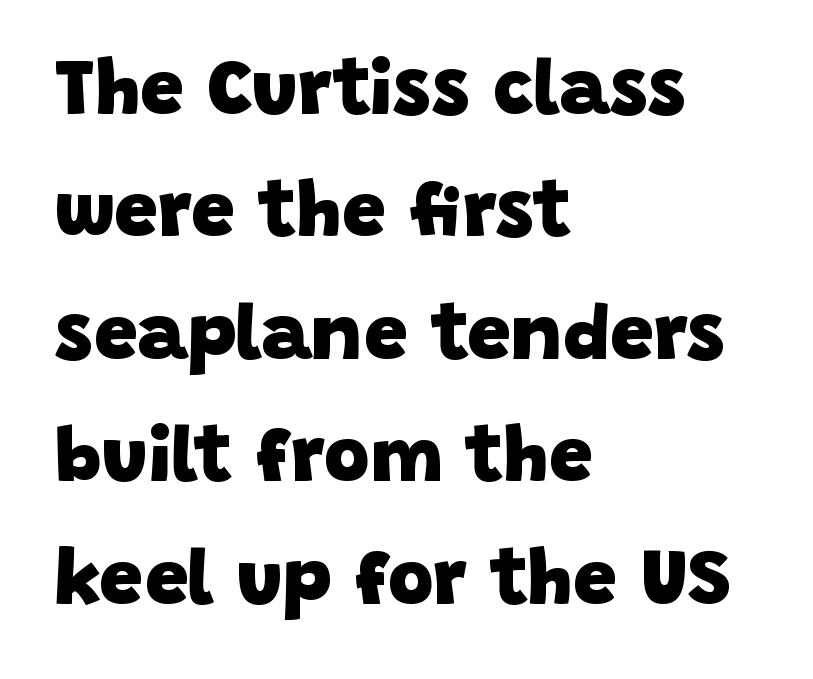
{"serif": "no", "bold": "yes", "weight": "heavy", "width": "normal", "stroke_contrast": "low", "x_height": "large", "monospaced": "no", "underline": "no", "align": "left", "line_spacing": "normal", "line_spacing_ratio": 1.57, "letter_spacing": "normal", "letter_spacing_em": 0.0, "glyph_px": 78}
